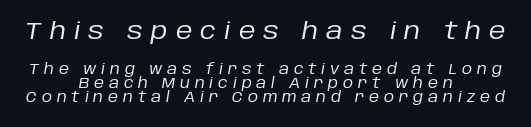
The image shows 23 px text type, italic (leaning right); set centered, tight line spacing (1.02x), unusually wide letter spacing (+0.35 em), not underlined; the first (top) block is 1.64x larger.
